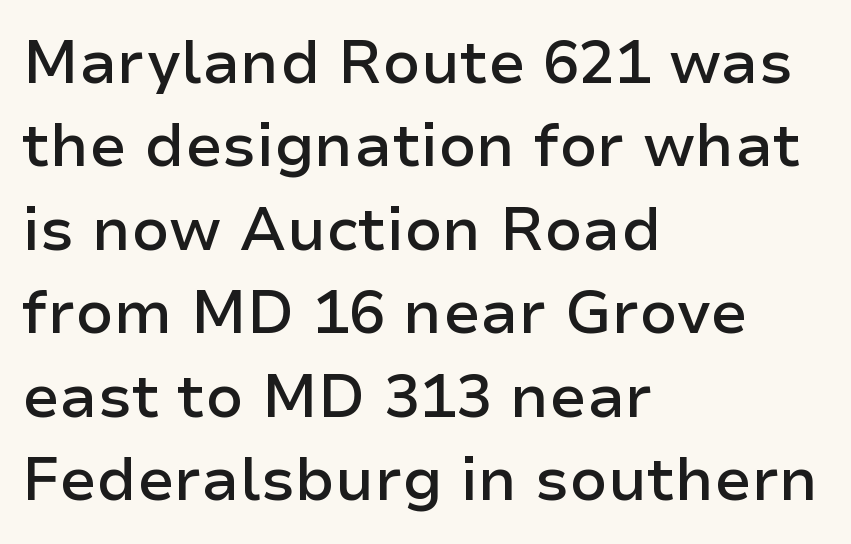
The image shows 60 px semibold sans-serif type, upright; set left-aligned, normal line spacing (1.39x), normal letter spacing, not underlined; low stroke contrast and a medium x-height.
